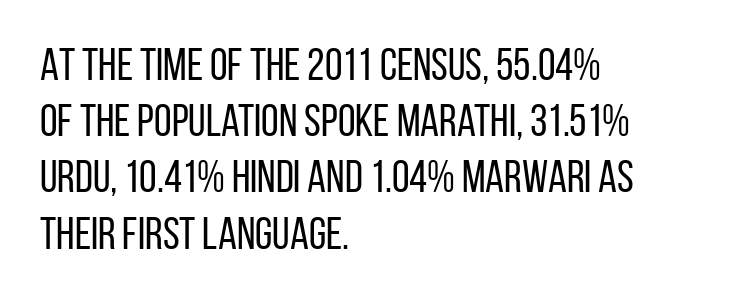
The image shows 45 px regular-weight, condensed sans-serif type, upright; set left-aligned, normal line spacing (1.25x), normal letter spacing, not underlined; low stroke contrast and a large x-height.
